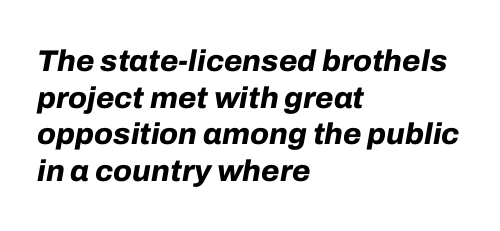
Q: Is the text bold? A: Yes.
Q: Is the text italic (slanted)? A: Yes, it leans right by about 10 degrees.
Q: Is the text underlined? A: No.
Q: How is the paragraph aligned? A: Left-aligned.
Q: Is the spacing between letters normal or unusually wide? A: Normal.
Q: Width (condensed, normal, or wide)? A: Normal.
Q: Stroke contrast? A: Low.
Q: x-height? A: Medium.
Q: Monospaced? A: No.
